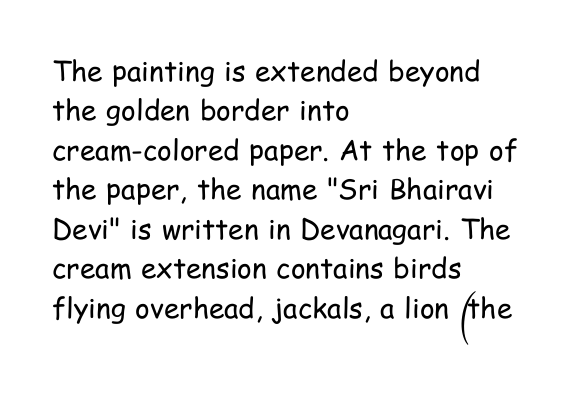
Q: Is the text bold? A: No.
Q: Is the text italic (slanted)? A: No, it is upright.
Q: Is the typeface a serif or a sans-serif typeface? A: Sans-serif.
Q: Is the text underlined? A: No.
Q: How is the paragraph aligned? A: Left-aligned.
Q: Is the spacing between letters normal or unusually wide? A: Normal.
Q: Is the spacing between lines tight, normal or loose? A: Normal.
Q: Width (condensed, normal, or wide)? A: Condensed.
Q: Stroke contrast? A: Low.
Q: x-height? A: Medium.
Q: Monospaced? A: No.
